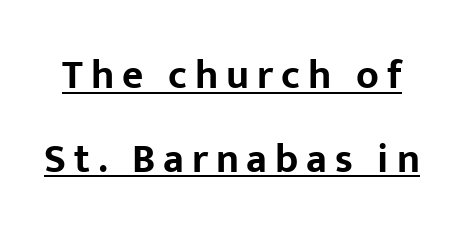
{"serif": "no", "italic": "no", "bold": "yes", "weight": "bold", "width": "normal", "stroke_contrast": "low", "x_height": "medium", "monospaced": "no", "underline": "yes", "line_spacing": "loose", "line_spacing_ratio": 2.04, "glyph_px": 41}
